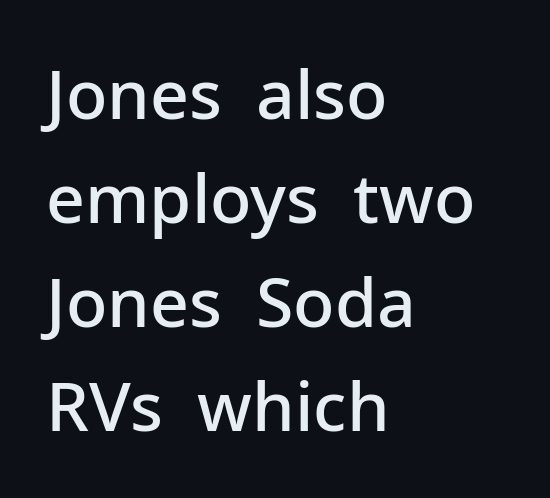
Q: Is the text bold? A: Semi-bold.
Q: Is the text italic (slanted)? A: No, it is upright.
Q: Is the typeface a serif or a sans-serif typeface? A: Sans-serif.
Q: Is the text underlined? A: No.
Q: How is the paragraph aligned? A: Left-aligned.
Q: Is the spacing between letters normal or unusually wide? A: Normal.
Q: Is the spacing between lines tight, normal or loose? A: Normal.
Q: Width (condensed, normal, or wide)? A: Normal.
Q: Stroke contrast? A: Low.
Q: x-height? A: Medium.
Q: Monospaced? A: No.
